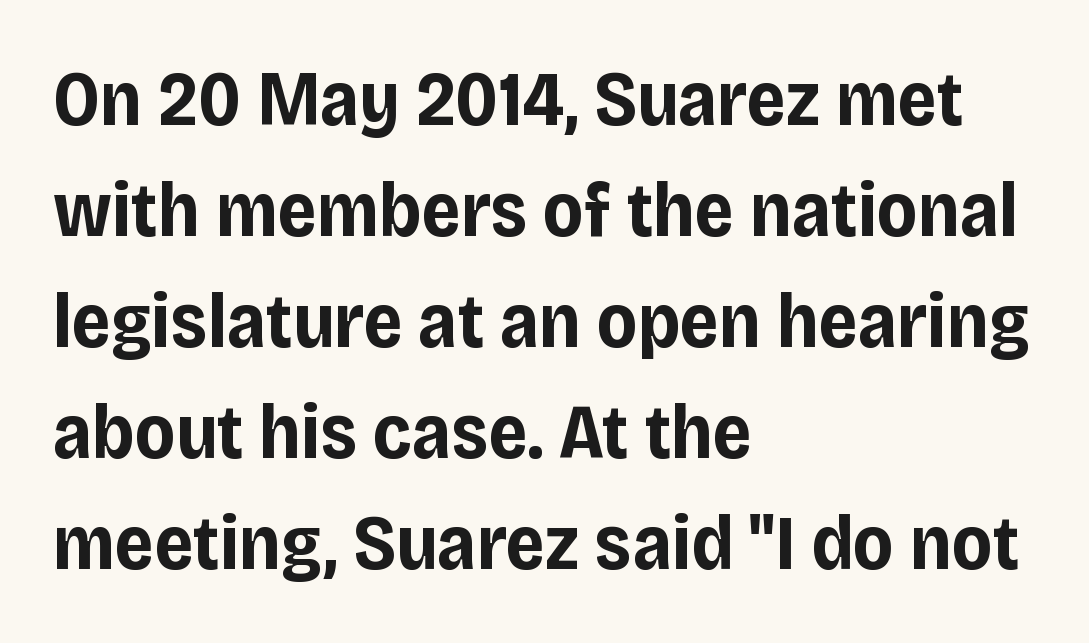
{"serif": "no", "italic": "no", "bold": "yes", "weight": "bold", "width": "normal", "stroke_contrast": "low", "x_height": "large", "monospaced": "no", "underline": "no", "align": "left", "line_spacing": "normal", "line_spacing_ratio": 1.44, "letter_spacing": "normal", "letter_spacing_em": 0.0, "glyph_px": 77}
